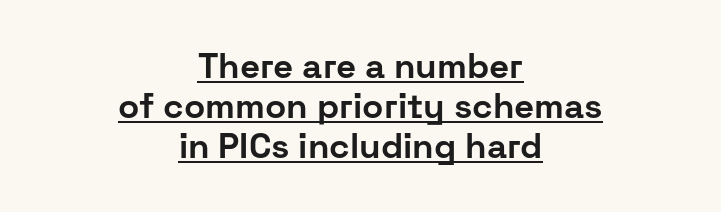
Q: Is the text bold? A: Yes.
Q: Is the text italic (slanted)? A: No, it is upright.
Q: Is the typeface a serif or a sans-serif typeface? A: Sans-serif.
Q: Is the text underlined? A: Yes.
Q: How is the paragraph aligned? A: Centered.
Q: Is the spacing between letters normal or unusually wide? A: Normal.
Q: Is the spacing between lines tight, normal or loose? A: Tight.
Q: Width (condensed, normal, or wide)? A: Normal.
Q: Stroke contrast? A: Low.
Q: x-height? A: Medium.
Q: Monospaced? A: No.
